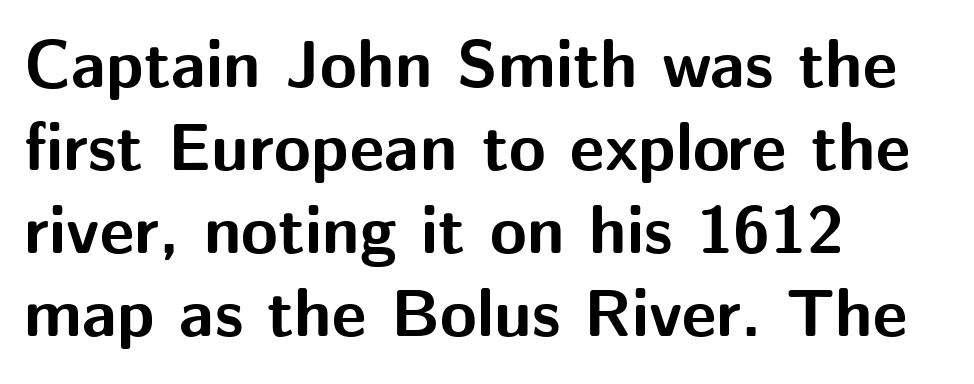
The letters advance in unequal steps, a hallmark of proportional type. The typeface chosen for these lines omits serifs. Characters remain perfectly vertical along every line. Stroke thickness is high; the sample reads as a true bold. These lines stack with their left ends in a neat column.
